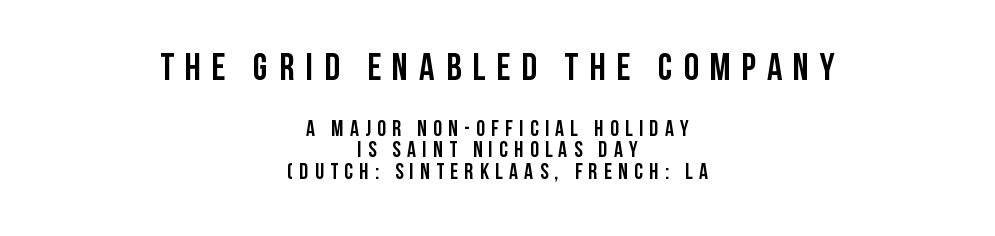
The image shows 38 px semibold, condensed sans-serif type, upright; set centered, tight line spacing (0.98x), unusually wide letter spacing (+0.29 em), not underlined; the first (top) block is 1.73x larger; low stroke contrast and a large x-height.
